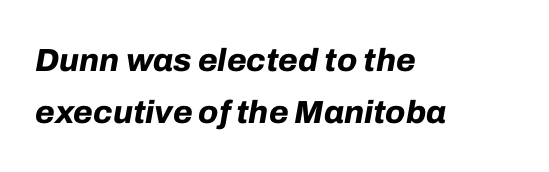
Q: Is the text bold? A: Yes.
Q: Is the text italic (slanted)? A: Yes, it leans right by about 10 degrees.
Q: Is the text underlined? A: No.
Q: How is the paragraph aligned? A: Left-aligned.
Q: Is the spacing between letters normal or unusually wide? A: Normal.
Q: Is the spacing between lines tight, normal or loose? A: Normal.
Q: Width (condensed, normal, or wide)? A: Normal.
Q: Stroke contrast? A: Low.
Q: x-height? A: Medium.
Q: Monospaced? A: No.
